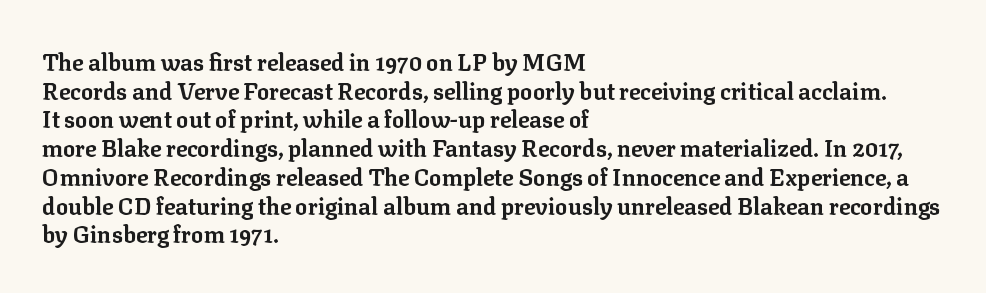
Q: Is the text bold? A: Yes.
Q: Is the text italic (slanted)? A: No, it is upright.
Q: Is the text underlined? A: No.
Q: How is the paragraph aligned? A: Left-aligned.
Q: Is the spacing between letters normal or unusually wide? A: Normal.
Q: Is the spacing between lines tight, normal or loose? A: Normal.
